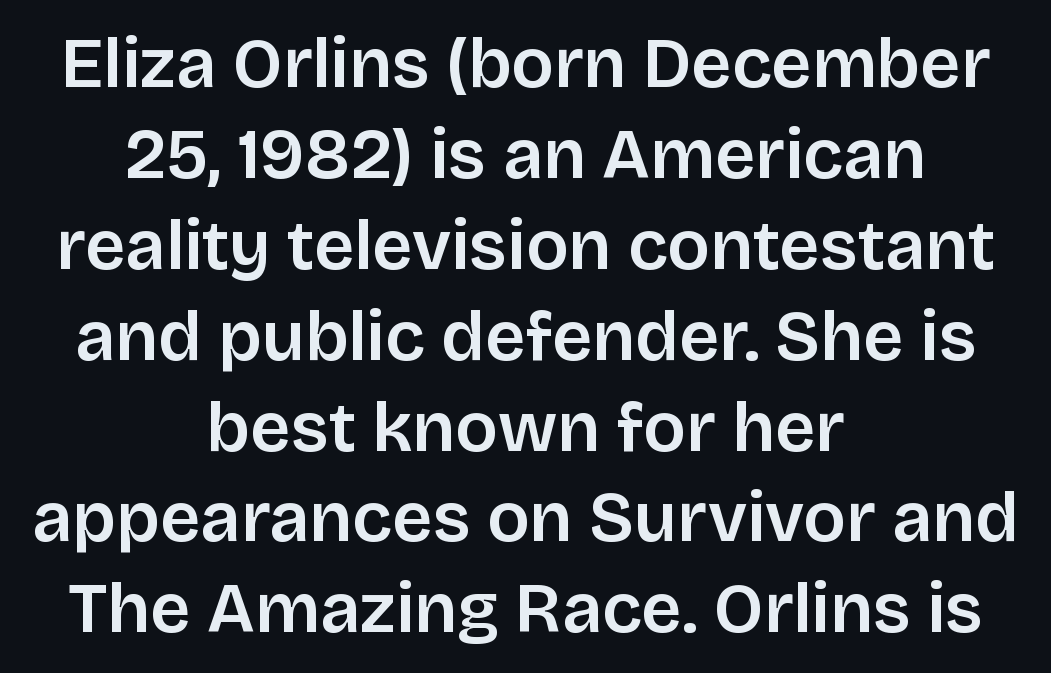
Q: Is the text bold? A: Semi-bold.
Q: Is the text italic (slanted)? A: No, it is upright.
Q: Is the typeface a serif or a sans-serif typeface? A: Sans-serif.
Q: Is the text underlined? A: No.
Q: How is the paragraph aligned? A: Centered.
Q: Is the spacing between letters normal or unusually wide? A: Normal.
Q: Is the spacing between lines tight, normal or loose? A: Normal.
Q: Width (condensed, normal, or wide)? A: Normal.
Q: Stroke contrast? A: Low.
Q: x-height? A: Large.
Q: Monospaced? A: No.
